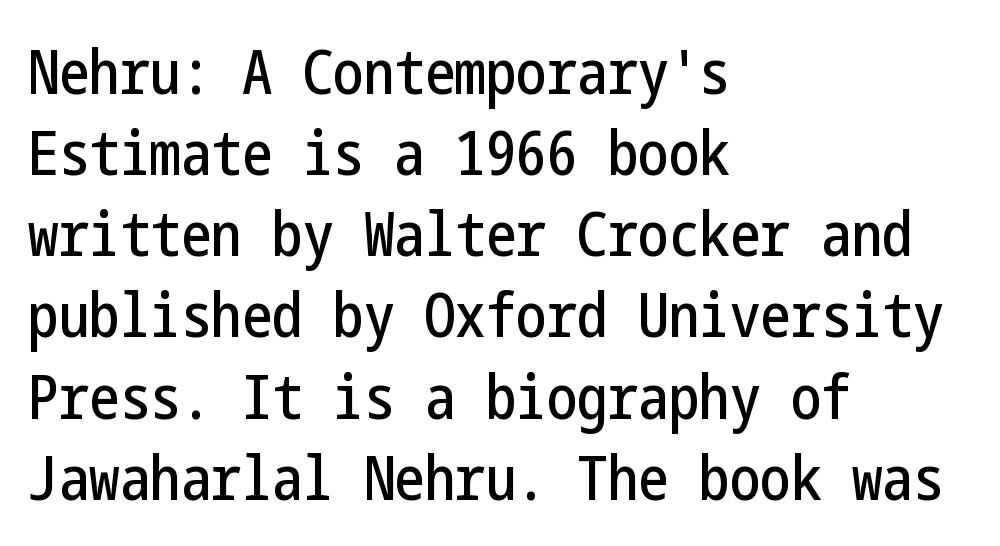
Q: Is the text italic (slanted)? A: No, it is upright.
Q: Is the typeface a serif or a sans-serif typeface? A: Sans-serif.
Q: Is the text underlined? A: No.
Q: How is the paragraph aligned? A: Left-aligned.
Q: Is the spacing between letters normal or unusually wide? A: Normal.
Q: Is the spacing between lines tight, normal or loose? A: Normal.
Q: Width (condensed, normal, or wide)? A: Condensed.
Q: Stroke contrast? A: Low.
Q: x-height? A: Medium.
